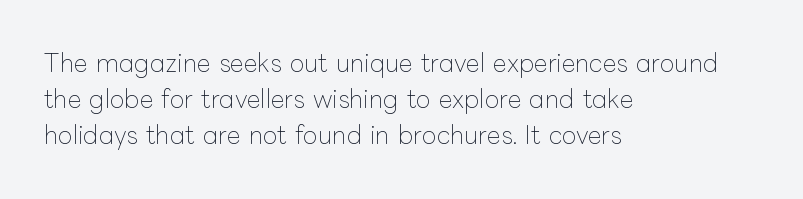
The image shows 24 px text type, upright; set left-aligned, normal line spacing (1.5x), normal letter spacing, not underlined.
